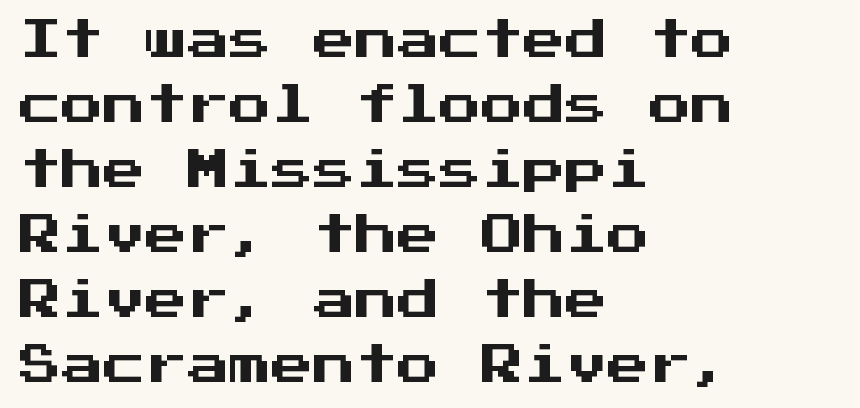
{"serif": "no", "italic": "no", "width": "normal", "stroke_contrast": "medium", "x_height": "medium", "monospaced": "yes", "underline": "no", "align": "left", "line_spacing": "normal", "line_spacing_ratio": 1.55, "letter_spacing": "normal", "letter_spacing_em": 0.0, "glyph_px": 42}
